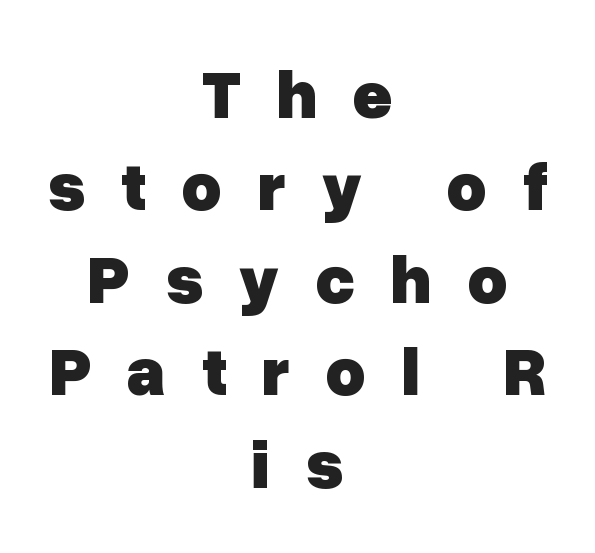
The image shows 69 px heavy sans-serif type, upright; set centered, normal line spacing (1.34x), unusually wide letter spacing (+0.5 em), not underlined; low stroke contrast and a medium x-height.
